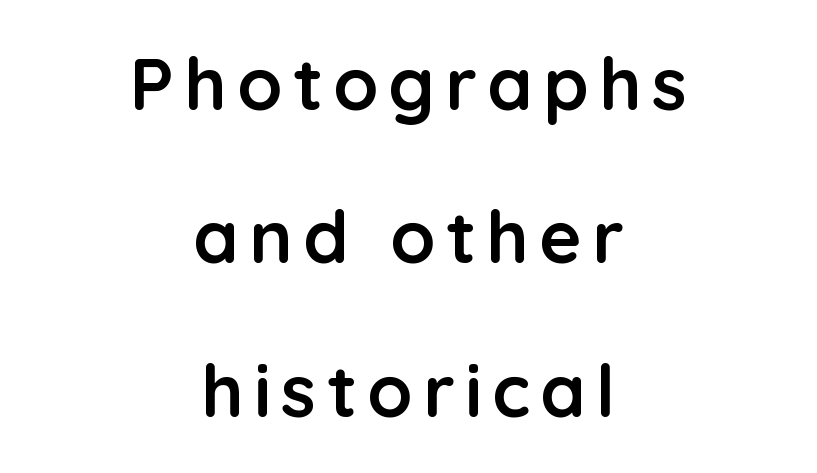
The image shows 73 px semibold sans-serif type, upright; set centered, loose line spacing (2.1x), not underlined; low stroke contrast and a medium x-height.
